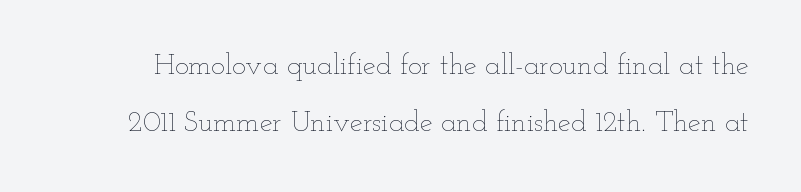
Clear beneath every line of the passage. Do the characters align in a grid? No, the font is proportional. These lines keep a tight, regular rhythm from letter to letter. Summary of weight: not heavy and not bold. The designer dialed line spacing up above the default. The type sits square on the baseline with zero lean.
